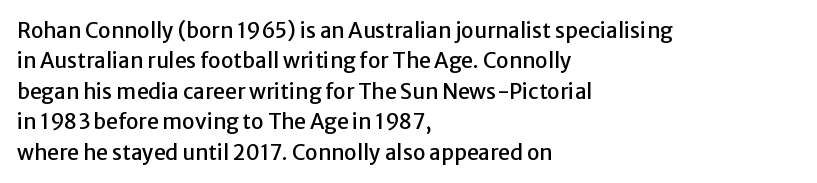
Q: Is the text italic (slanted)? A: No, it is upright.
Q: Is the text underlined? A: No.
Q: How is the paragraph aligned? A: Left-aligned.
Q: Is the spacing between letters normal or unusually wide? A: Normal.
Q: Is the spacing between lines tight, normal or loose? A: Normal.
